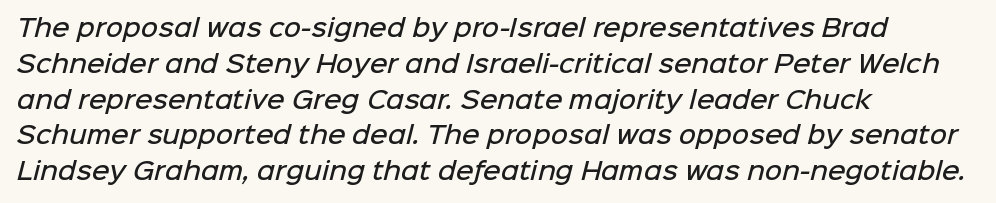
This rendering leaves character spacing at its baseline value. Lines of text with bare space underneath. Students, this is semibold: more ink than regular, less than bold. The paragraph has a hard left edge and a soft right edge. One glance says typical: line gaps are just what's usual.
